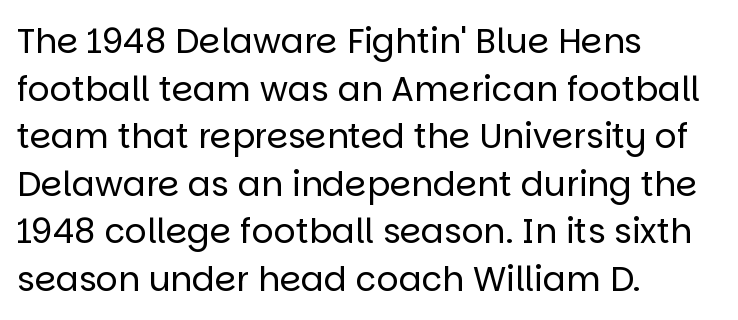
The image shows 34 px regular-weight sans-serif type, upright; set left-aligned, normal line spacing (1.4x), normal letter spacing, not underlined; low stroke contrast and a large x-height.
